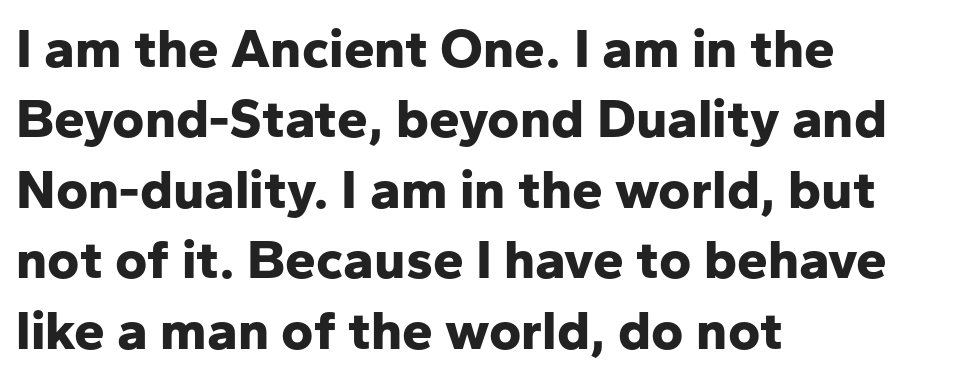
Q: Is the text bold? A: Yes.
Q: Is the text italic (slanted)? A: No, it is upright.
Q: Is the typeface a serif or a sans-serif typeface? A: Sans-serif.
Q: Is the text underlined? A: No.
Q: How is the paragraph aligned? A: Left-aligned.
Q: Is the spacing between letters normal or unusually wide? A: Normal.
Q: Is the spacing between lines tight, normal or loose? A: Normal.
Q: Width (condensed, normal, or wide)? A: Normal.
Q: Stroke contrast? A: Low.
Q: x-height? A: Medium.
Q: Monospaced? A: No.
